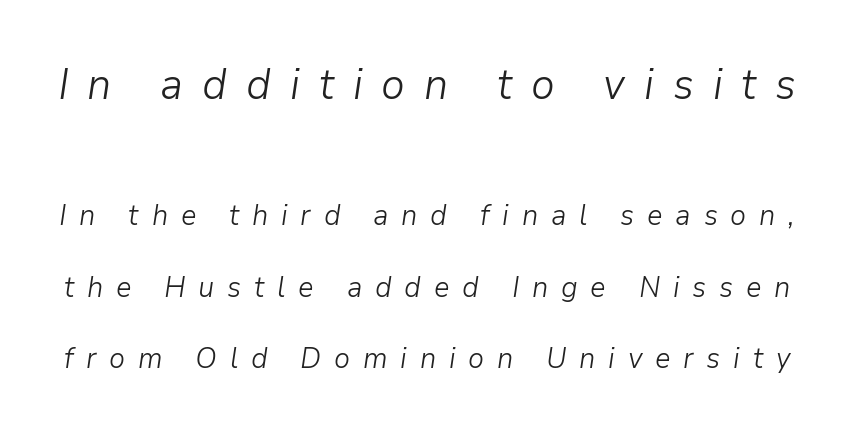
{"italic": "yes", "lean": "right", "slant_degrees": 9, "bold": "no", "weight": "light", "width": "normal", "stroke_contrast": "low", "x_height": "medium", "monospaced": "no", "underline": "no", "line_spacing": "loose", "line_spacing_ratio": 2.46, "letter_spacing": "wide", "letter_spacing_em": 0.44, "larger_block": "first", "size_ratio": 1.48, "glyph_px": 43}
